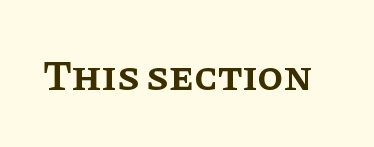
{"serif": "yes", "italic": "no", "bold": "semi", "weight": "semibold", "width": "normal", "stroke_contrast": "low", "x_height": "large", "monospaced": "no", "underline": "no", "letter_spacing": "normal", "letter_spacing_em": 0.0, "glyph_px": 42}
